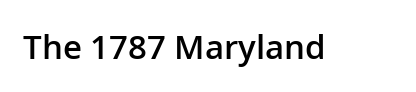
These lines keep a tight, regular rhythm from letter to letter. Do the characters align in a grid? No, the font is proportional. Only glyphs here, with clear space below each row. The font's upright variant was chosen for this text.
